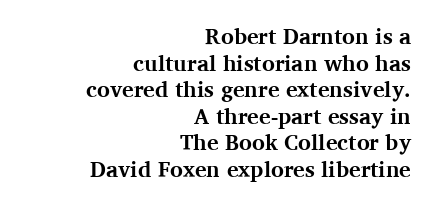
These lines were composed using upright roman letters. This sample uses plain, unmodified letter spacing. The font is running at its bold setting. The space directly below the letters is spotless.
